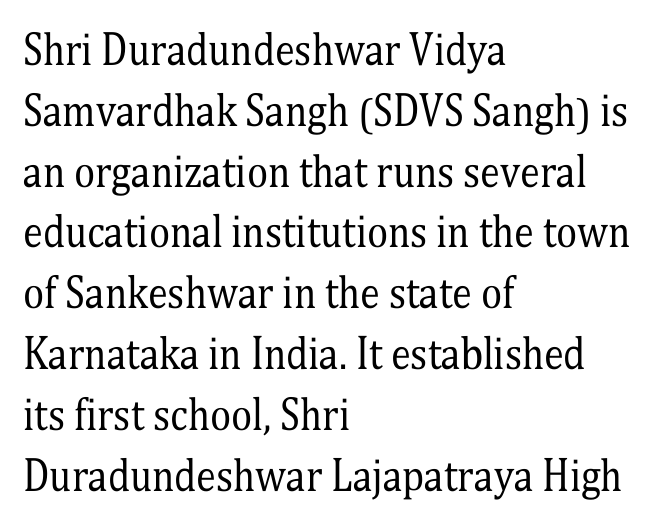
Q: Is the text bold? A: No.
Q: Is the text italic (slanted)? A: No, it is upright.
Q: Is the typeface a serif or a sans-serif typeface? A: Serif.
Q: Is the text underlined? A: No.
Q: How is the paragraph aligned? A: Left-aligned.
Q: Is the spacing between letters normal or unusually wide? A: Normal.
Q: Is the spacing between lines tight, normal or loose? A: Normal.
Q: Width (condensed, normal, or wide)? A: Condensed.
Q: Stroke contrast? A: Medium.
Q: x-height? A: Medium.
Q: Monospaced? A: No.
